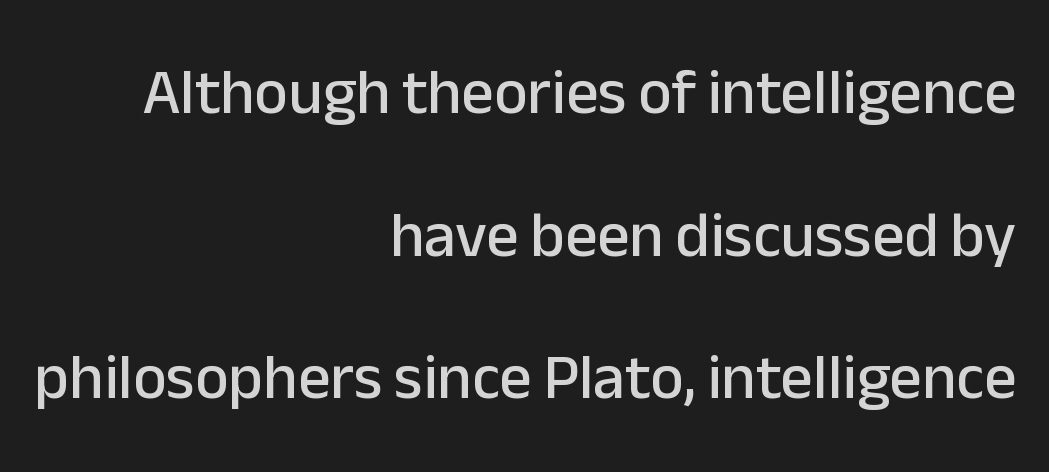
Q: Is the text italic (slanted)? A: No, it is upright.
Q: Is the typeface a serif or a sans-serif typeface? A: Sans-serif.
Q: Is the text underlined? A: No.
Q: How is the paragraph aligned? A: Right-aligned.
Q: Is the spacing between letters normal or unusually wide? A: Normal.
Q: Is the spacing between lines tight, normal or loose? A: Loose.
Q: Width (condensed, normal, or wide)? A: Normal.
Q: Stroke contrast? A: Low.
Q: x-height? A: Medium.
Q: Monospaced? A: No.
